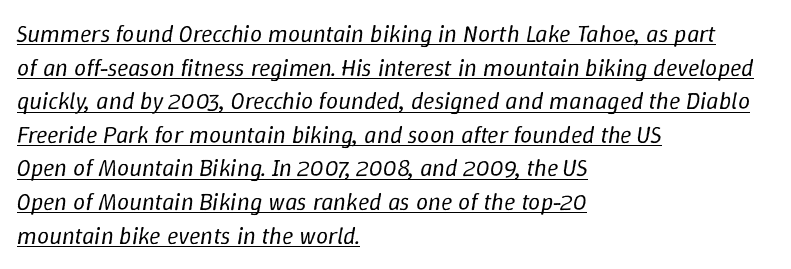
The image shows 24 px text type, italic (leaning right); set left-aligned, normal line spacing (1.4x), normal letter spacing, underlined.
